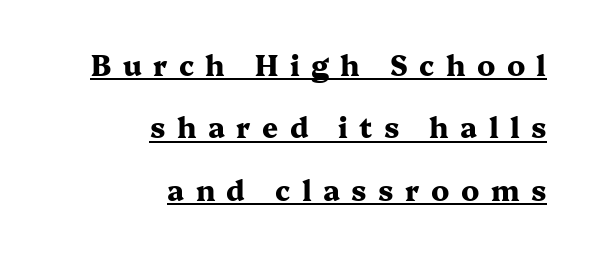
{"serif": "yes", "italic": "no", "bold": "yes", "weight": "heavy", "width": "wide", "stroke_contrast": "medium", "x_height": "medium", "monospaced": "no", "underline": "yes", "align": "right", "line_spacing": "loose", "line_spacing_ratio": 2.23, "letter_spacing": "wide", "letter_spacing_em": 0.41, "glyph_px": 28}
